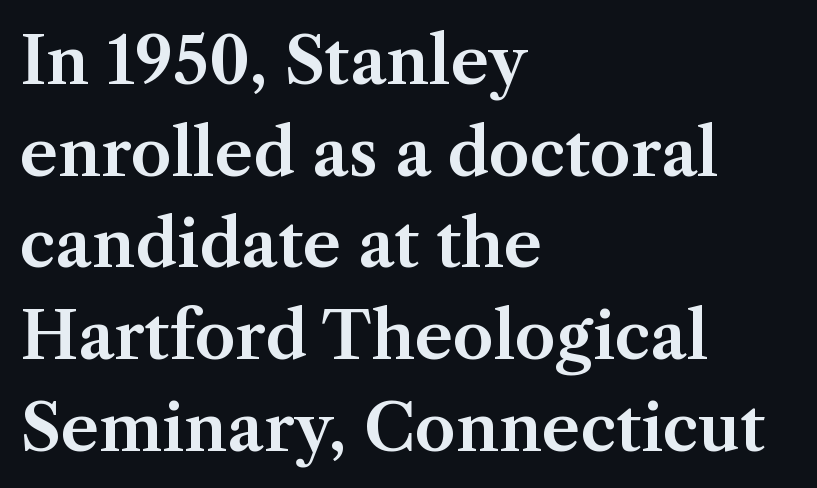
The image shows 65 px serif type, upright; set left-aligned, normal line spacing (1.41x), normal letter spacing, not underlined; medium stroke contrast and a medium x-height.
